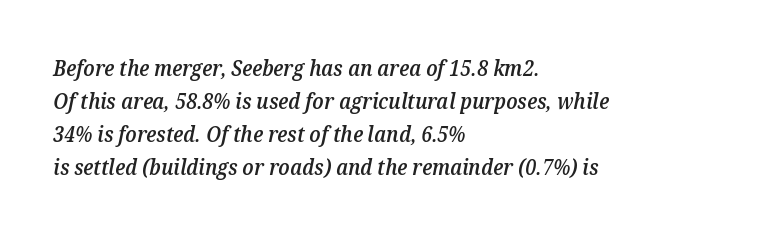
A clean baseline with only descenders dipping below it. The setting favours the left margin, as ordinary paragraphs usually do. In terms of letterspacing, this is plain default setting. Characters are canted at an angle relative to the baseline's perpendicular. The block of text has a typical density, with ordinary space between rows.
